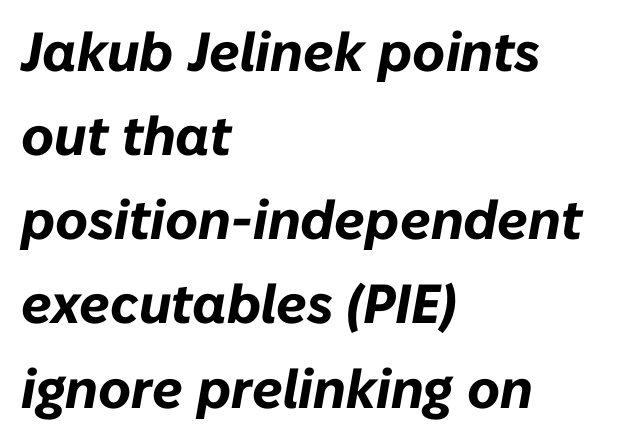
{"italic": "yes", "lean": "right", "slant_degrees": 10, "bold": "yes", "weight": "bold", "width": "normal", "stroke_contrast": "low", "x_height": "medium", "monospaced": "no", "underline": "no", "align": "left", "line_spacing": "normal", "line_spacing_ratio": 1.53, "letter_spacing": "normal", "letter_spacing_em": 0.0, "glyph_px": 55}
